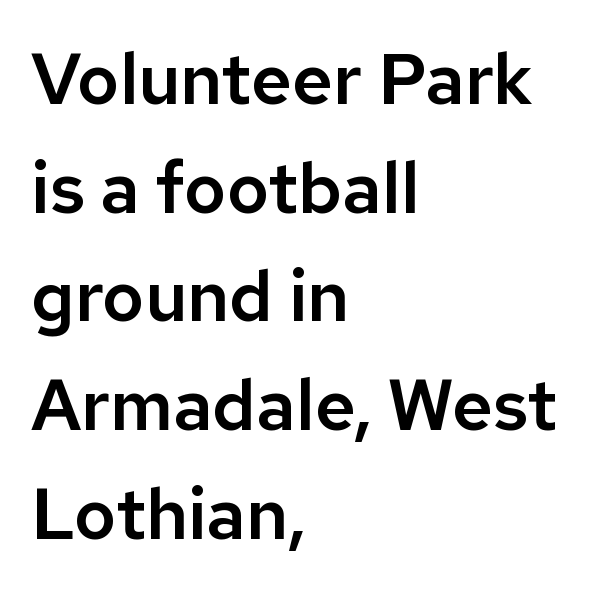
If you drew a line through each stem, it would be perfectly vertical. The letters sit at their default tracking, neither squeezed nor spread. Spacing verdict: proportional, widths tailored to each character. A normal amount of white space separates one row of letters from the next. Note: no serifs on the glyphs.
